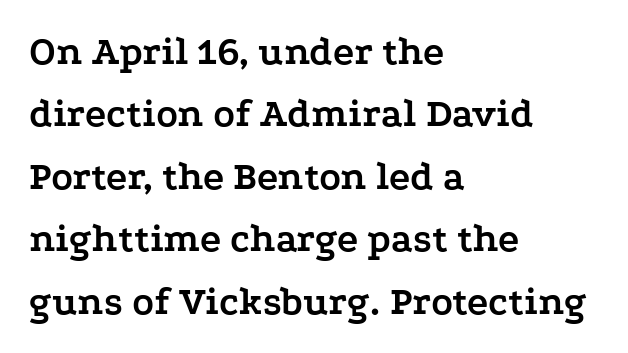
The image shows 40 px semibold, wide serif type, upright; set left-aligned, normal line spacing (1.56x), normal letter spacing, not underlined; low stroke contrast and a medium x-height.
